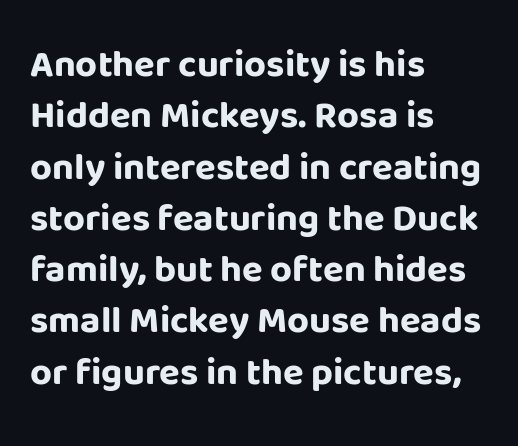
The image shows 38 px bold sans-serif type, upright; set left-aligned, normal line spacing (1.35x), normal letter spacing, not underlined; low stroke contrast and a large x-height.
